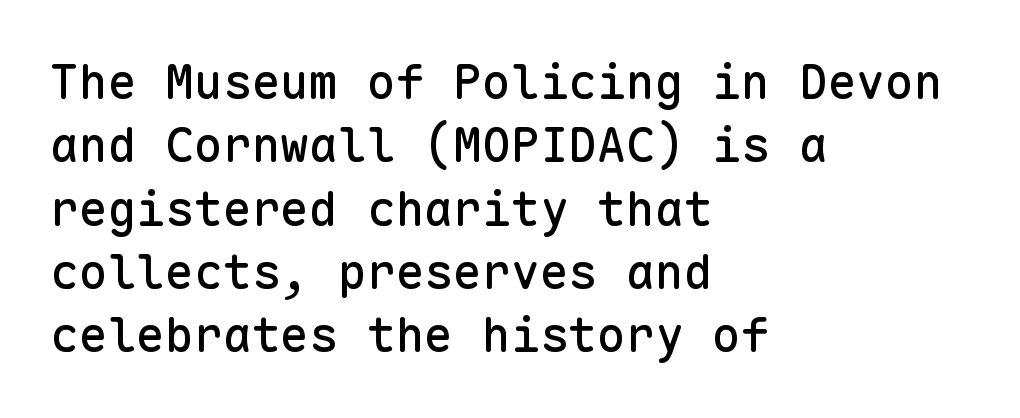
The image shows 48 px sans-serif type, upright, monospaced; set left-aligned, normal line spacing (1.32x), normal letter spacing, not underlined; low stroke contrast and a medium x-height.
